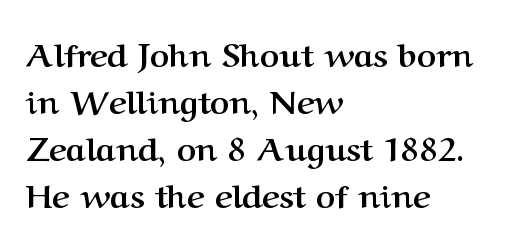
The strip under each line holds only bare page. Letterform terminals end in serifs throughout the passage. Each line starts at the same left margin while the right side varies. The rendering uses a bold face; every stroke is thick and dark.
